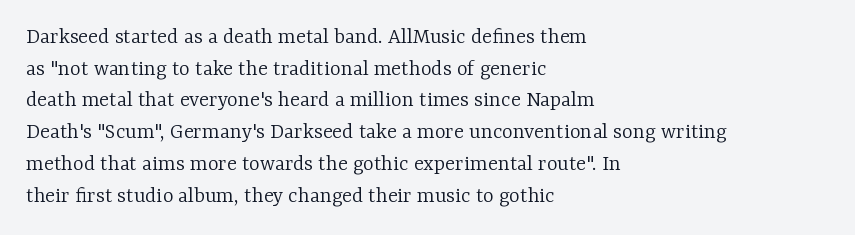
Q: Is the text bold? A: No.
Q: Is the text italic (slanted)? A: No, it is upright.
Q: Is the text underlined? A: No.
Q: How is the paragraph aligned? A: Left-aligned.
Q: Is the spacing between letters normal or unusually wide? A: Normal.
Q: Is the spacing between lines tight, normal or loose? A: Normal.
